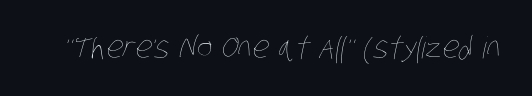
The image shows 30 px thin, condensed type; set normal letter spacing, not underlined; low stroke contrast and a large x-height.
